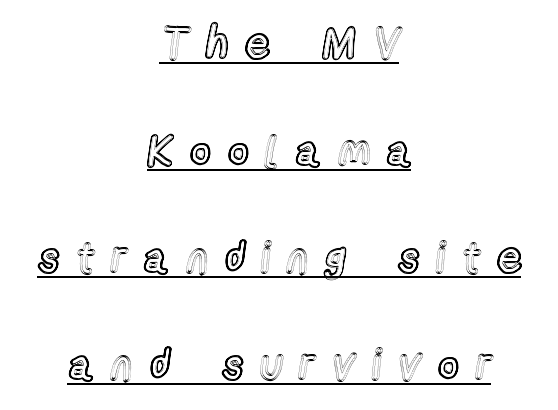
Q: Is the text italic (slanted)? A: Yes.
Q: Is the text underlined? A: Yes.
Q: How is the paragraph aligned? A: Centered.
Q: Is the spacing between letters normal or unusually wide? A: Unusually wide.
Q: Is the spacing between lines tight, normal or loose? A: Loose.
Q: Width (condensed, normal, or wide)? A: Condensed.
Q: x-height? A: Medium.
Q: Monospaced? A: No.
